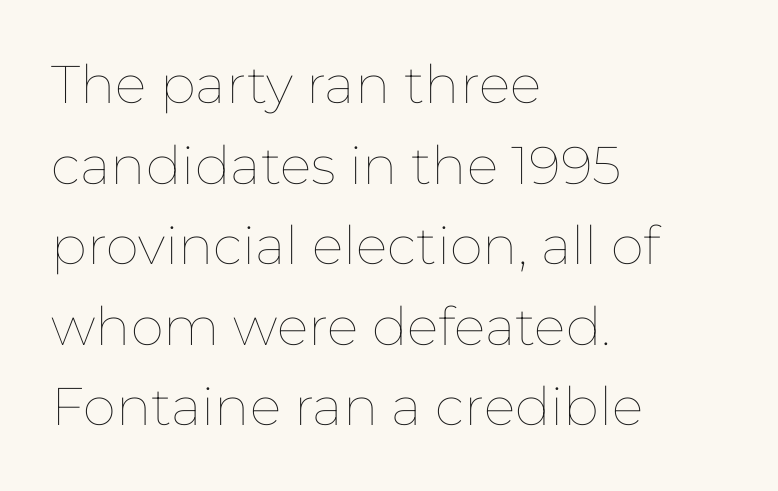
Q: Is the text bold? A: No.
Q: Is the text italic (slanted)? A: No, it is upright.
Q: Is the text underlined? A: No.
Q: How is the paragraph aligned? A: Left-aligned.
Q: Is the spacing between letters normal or unusually wide? A: Normal.
Q: Is the spacing between lines tight, normal or loose? A: Normal.
Q: Width (condensed, normal, or wide)? A: Normal.
Q: Stroke contrast? A: Low.
Q: x-height? A: Medium.
Q: Monospaced? A: No.
